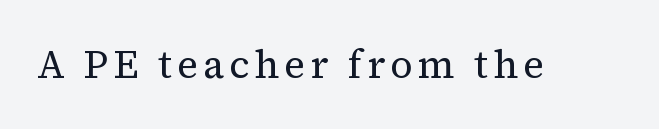
I'd call this a serif setting — the letters wear small feet. Weight: not bold — regular or lighter. Posture: straight, roman, zero tilt. Rule under the text: the space is simply empty.
